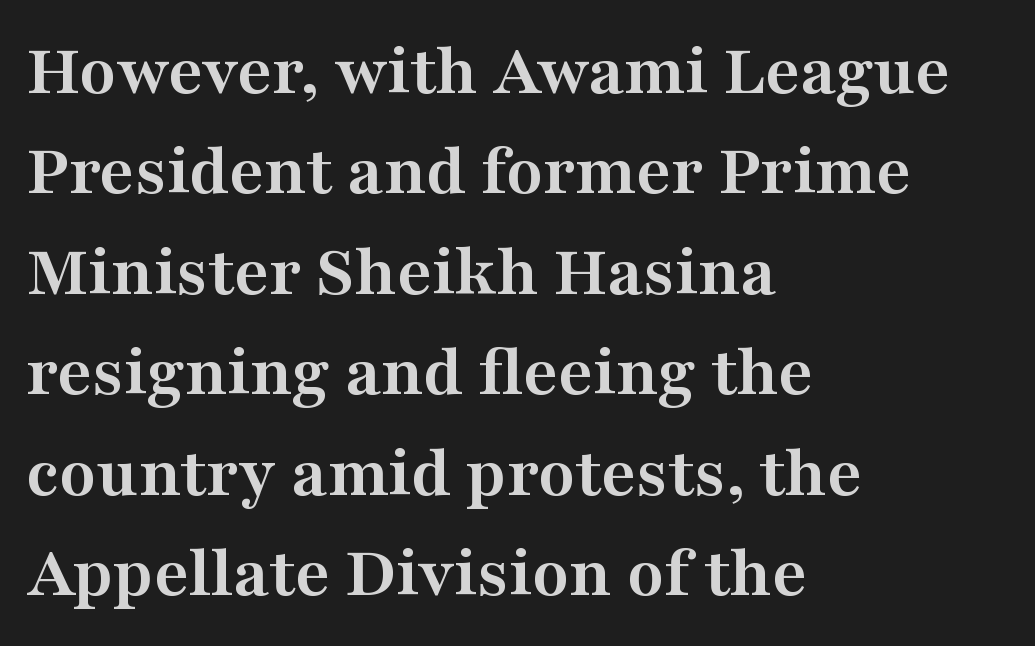
{"serif": "yes", "italic": "no", "bold": "yes", "weight": "semibold", "width": "wide", "stroke_contrast": "medium", "x_height": "medium", "monospaced": "no", "underline": "no", "align": "left", "line_spacing": "normal", "line_spacing_ratio": 1.34, "letter_spacing": "normal", "letter_spacing_em": 0.0, "glyph_px": 75}
